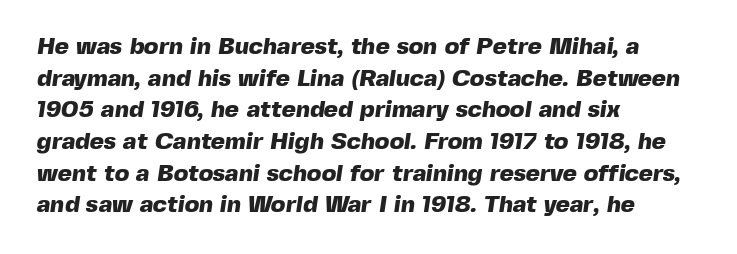
The image shows 24 px bold type; set left-aligned, normal line spacing (1.32x), normal letter spacing, not underlined.
